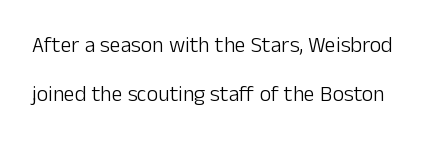
{"italic": "no", "bold": "no", "underline": "no", "line_spacing": "loose", "line_spacing_ratio": 2.22, "letter_spacing": "normal", "letter_spacing_em": 0.0, "glyph_px": 22}
